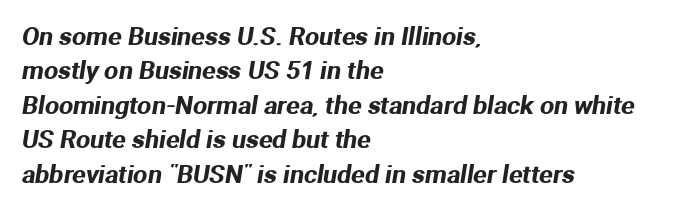
Q: Is the text underlined? A: No.
Q: How is the paragraph aligned? A: Left-aligned.
Q: Is the spacing between letters normal or unusually wide? A: Normal.
Q: Is the spacing between lines tight, normal or loose? A: Normal.
